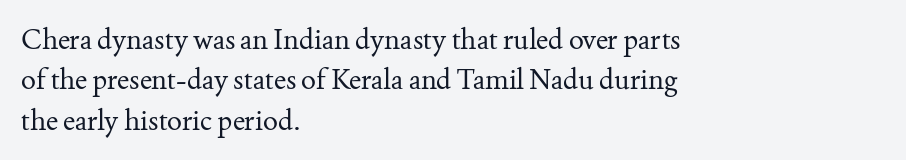
Q: Is the text bold? A: No.
Q: Is the text italic (slanted)? A: No, it is upright.
Q: Is the typeface a serif or a sans-serif typeface? A: Serif.
Q: Is the text underlined? A: No.
Q: How is the paragraph aligned? A: Left-aligned.
Q: Is the spacing between letters normal or unusually wide? A: Normal.
Q: Is the spacing between lines tight, normal or loose? A: Normal.
Q: Width (condensed, normal, or wide)? A: Normal.
Q: Stroke contrast? A: Medium.
Q: x-height? A: Small.
Q: Monospaced? A: No.
